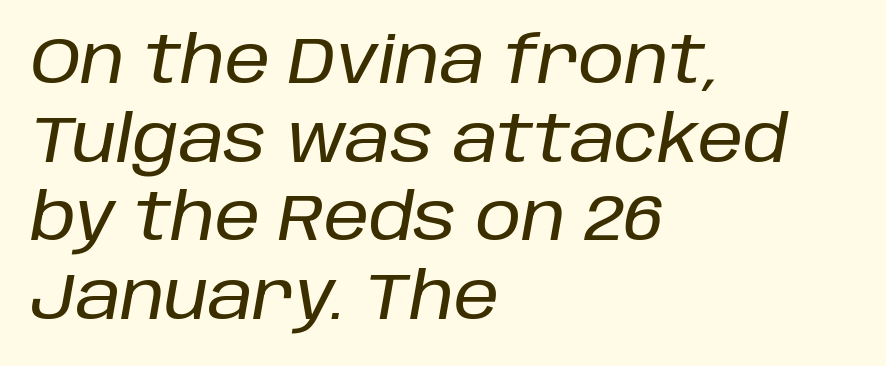
{"italic": "yes", "lean": "right", "slant_degrees": 10, "width": "normal", "stroke_contrast": "low", "x_height": "large", "monospaced": "no", "underline": "no", "align": "left", "line_spacing_ratio": 1.21, "letter_spacing": "normal", "letter_spacing_em": 0.0, "glyph_px": 65}
